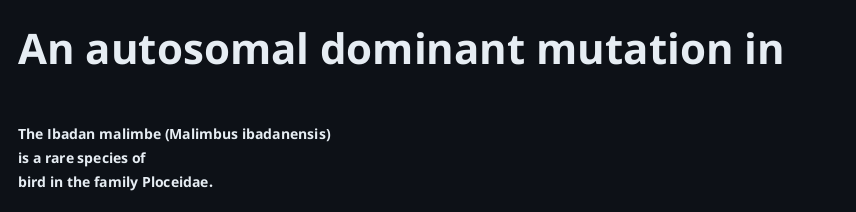
Q: Is the text bold? A: Yes.
Q: Is the text italic (slanted)? A: No, it is upright.
Q: Is the typeface a serif or a sans-serif typeface? A: Sans-serif.
Q: Is the text underlined? A: No.
Q: How is the paragraph aligned? A: Left-aligned.
Q: Is the spacing between letters normal or unusually wide? A: Normal.
Q: Is the spacing between lines tight, normal or loose? A: Normal.
Q: Which block of text is set in a larger size, the first (top) or the second (bottom)? A: The first (top) one.
Q: Width (condensed, normal, or wide)? A: Normal.
Q: Stroke contrast? A: Low.
Q: x-height? A: Medium.
Q: Monospaced? A: No.
